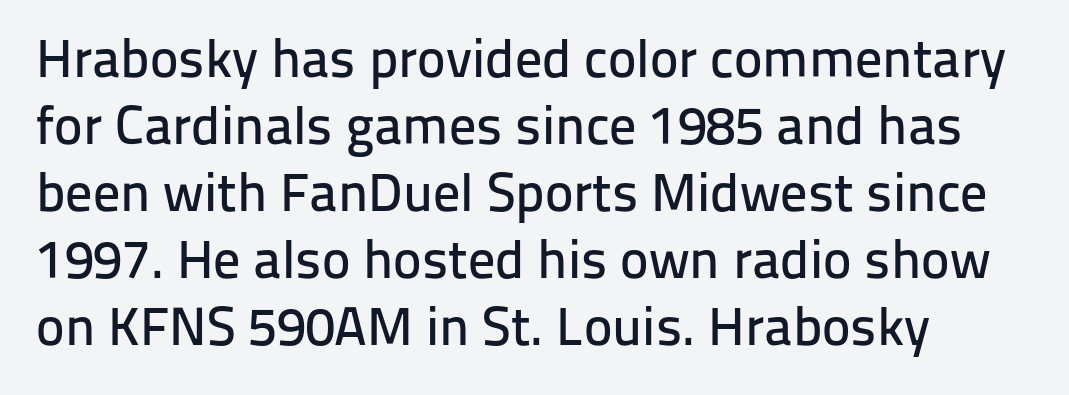
{"serif": "no", "italic": "no", "width": "normal", "stroke_contrast": "low", "x_height": "medium", "monospaced": "no", "underline": "no", "align": "left", "line_spacing_ratio": 1.24, "letter_spacing": "normal", "letter_spacing_em": 0.0, "glyph_px": 54}
